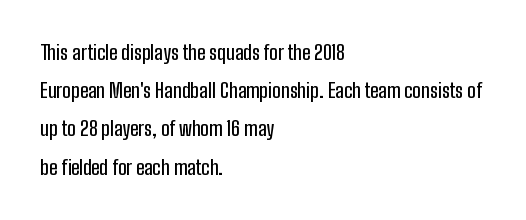
Q: Is the text italic (slanted)? A: No, it is upright.
Q: Is the text underlined? A: No.
Q: How is the paragraph aligned? A: Left-aligned.
Q: Is the spacing between letters normal or unusually wide? A: Normal.
Q: Is the spacing between lines tight, normal or loose? A: Loose.
